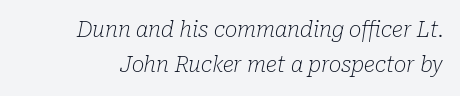
Q: Is the text bold? A: No.
Q: Is the text italic (slanted)? A: Yes, it leans right by about 10 degrees.
Q: Is the text underlined? A: No.
Q: Is the spacing between letters normal or unusually wide? A: Normal.
Q: Is the spacing between lines tight, normal or loose? A: Normal.
